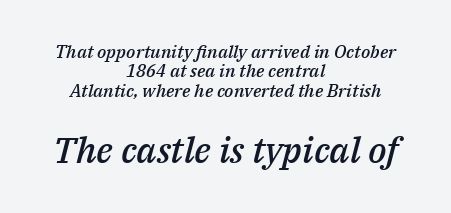
Q: Is the text bold? A: Semi-bold.
Q: Is the text italic (slanted)? A: Yes, it leans right by about 14 degrees.
Q: Is the text underlined? A: No.
Q: How is the paragraph aligned? A: Centered.
Q: Is the spacing between letters normal or unusually wide? A: Normal.
Q: Is the spacing between lines tight, normal or loose? A: Tight.
Q: Which block of text is set in a larger size, the first (top) or the second (bottom)? A: The second (bottom) one.
Q: Width (condensed, normal, or wide)? A: Normal.
Q: Stroke contrast? A: Medium.
Q: x-height? A: Medium.
Q: Monospaced? A: No.
